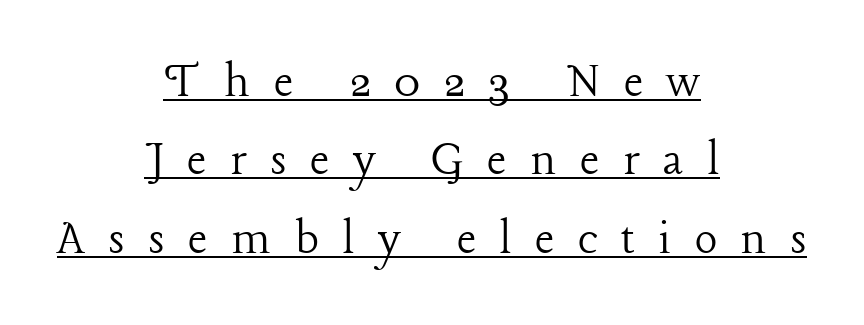
{"serif": "yes", "italic": "no", "bold": "no", "weight": "light", "width": "normal", "stroke_contrast": "low", "x_height": "medium", "monospaced": "no", "underline": "yes", "align": "center", "line_spacing": "normal", "line_spacing_ratio": 1.48, "letter_spacing": "wide", "letter_spacing_em": 0.44, "glyph_px": 53}
